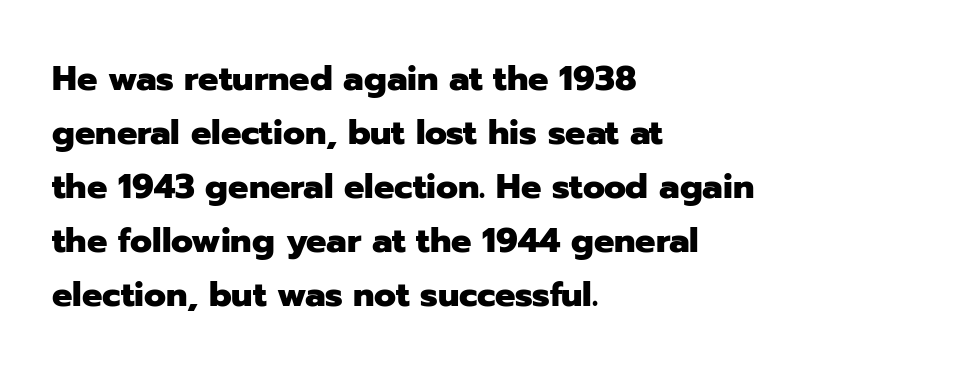
Each word holds together tightly as a unit, with standard inter-letter gaps. Left-aligned paragraph, ragged on the right. Students, this is bold: see how much ink each stroke carries. Descenders are the only things crossing below the line. Look at the bottom of the vertical strokes: they stop flat, with no serifs. The rows are spaced the way most documents space them.
